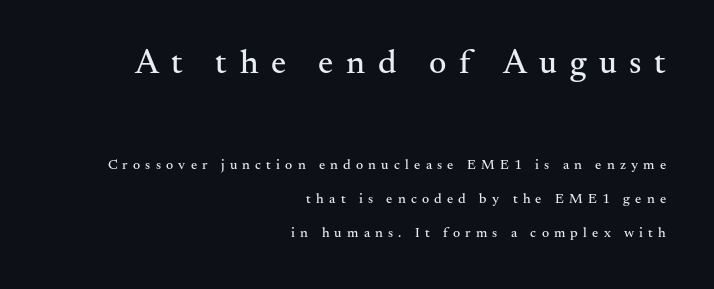
{"serif": "yes", "italic": "no", "width": "normal", "stroke_contrast": "medium", "x_height": "small", "monospaced": "no", "underline": "no", "align": "right", "line_spacing": "loose", "line_spacing_ratio": 2.43, "letter_spacing": "wide", "letter_spacing_em": 0.37, "larger_block": "first", "size_ratio": 2.43, "glyph_px": 34}
